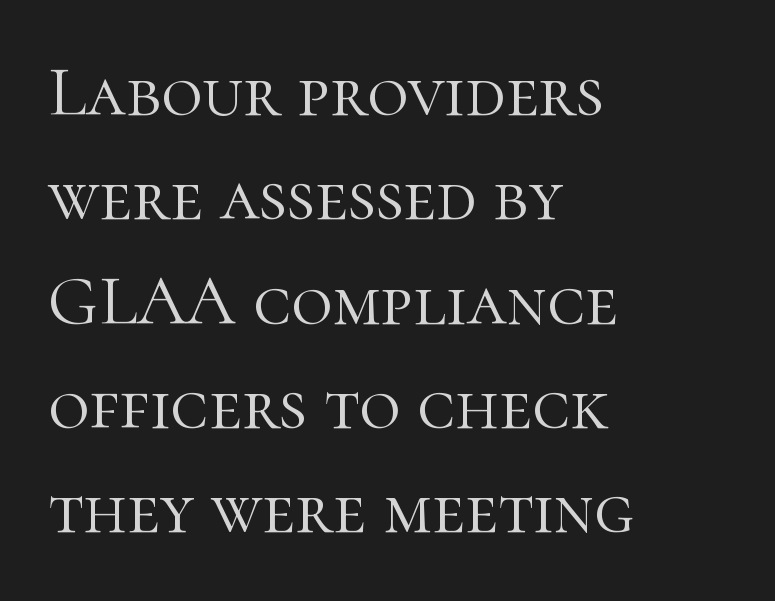
Horizontally, the lines are justified to the leading edge only. Looks like regular typesetting: each glyph gets only the width it needs. This block has exactly the height ordinary leading produces. Decoration check: the copy has no underline.
